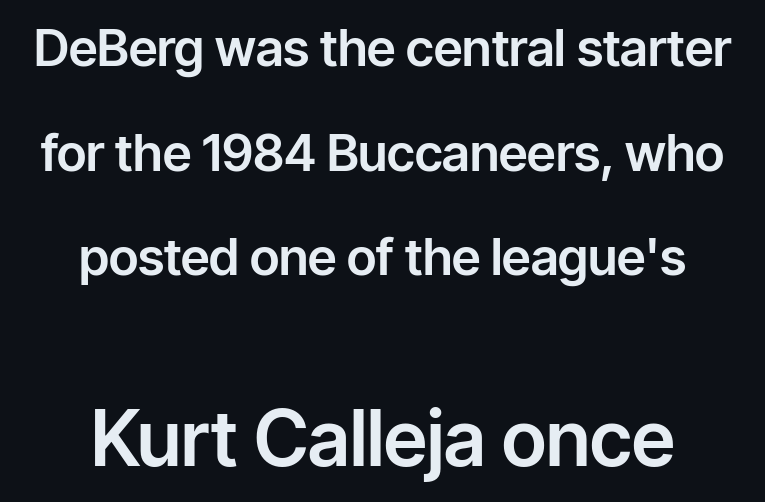
{"serif": "no", "italic": "no", "width": "normal", "stroke_contrast": "low", "x_height": "medium", "monospaced": "no", "underline": "no", "align": "center", "line_spacing": "loose", "line_spacing_ratio": 2.05, "letter_spacing": "normal", "letter_spacing_em": 0.0, "larger_block": "second", "size_ratio": 1.51, "glyph_px": 77}
